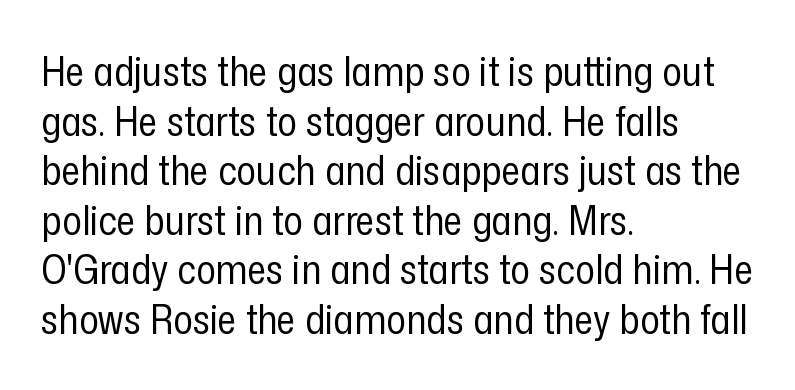
A quiet, ordinary-to-light weight characterises the typeface. Regarding serifs, this sample does without them. The rendering keeps characters at their native spacing. The area under the type is left untouched. Caption: multi-line text, flush left, ragged right.
